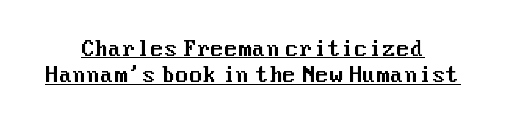
The image shows 20 px text type, upright; set centered, normal line spacing (1.31x), normal letter spacing, underlined.
